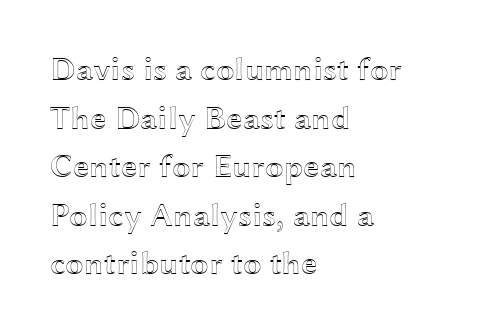
{"italic": "no", "width": "wide", "x_height": "medium", "monospaced": "no", "underline": "no", "align": "left", "line_spacing": "normal", "line_spacing_ratio": 1.47, "letter_spacing": "normal", "letter_spacing_em": 0.0, "glyph_px": 33}
